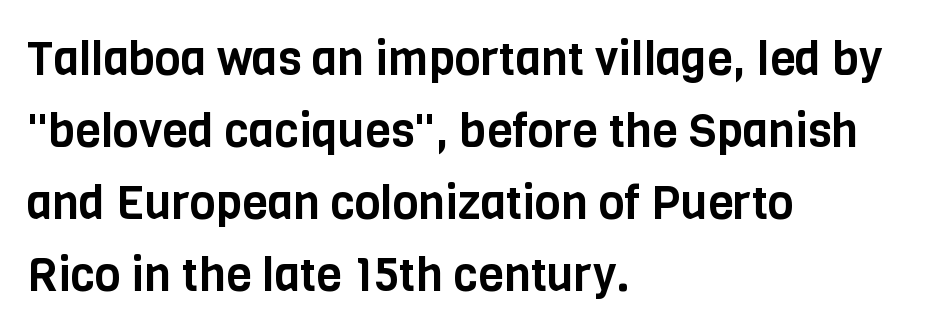
The image shows 47 px condensed sans-serif type, upright; set left-aligned, normal line spacing (1.53x), normal letter spacing, not underlined; low stroke contrast and a large x-height.
